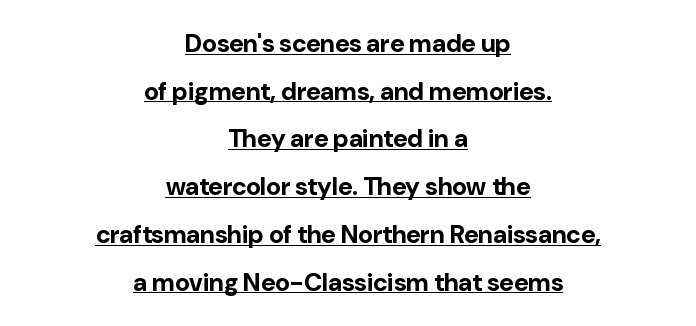
How heavy is the stroke? Heavy — this is a bold. Each line is balanced around a shared central axis. Descenders here cross a horizontal rule under the line. Short note: letters normally spaced. Upright lettering throughout.
